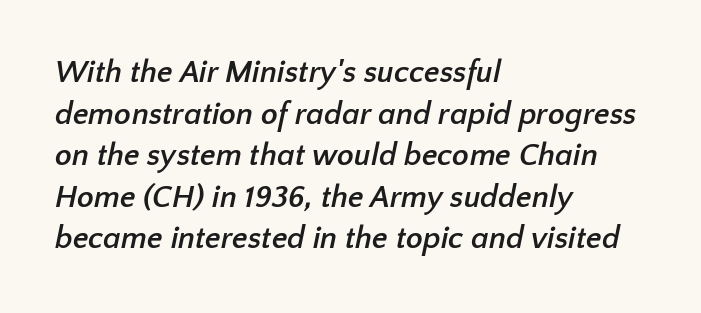
Q: Is the text bold? A: Yes.
Q: Is the typeface a serif or a sans-serif typeface? A: Sans-serif.
Q: Is the text underlined? A: No.
Q: How is the paragraph aligned? A: Left-aligned.
Q: Is the spacing between letters normal or unusually wide? A: Normal.
Q: Is the spacing between lines tight, normal or loose? A: Normal.
Q: Width (condensed, normal, or wide)? A: Normal.
Q: Stroke contrast? A: Low.
Q: x-height? A: Medium.
Q: Monospaced? A: No.
